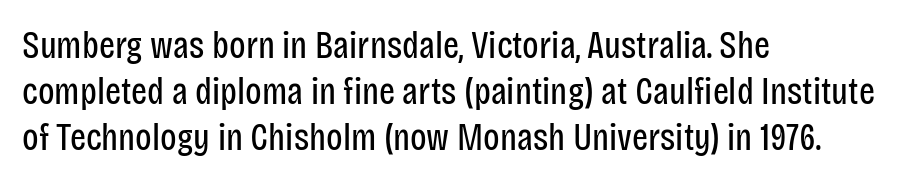
The typesetting does not lean heavy: it is not bold. The glyphs in this specimen are sans serif. Only glyphs here, with clear space below each row. The face used here is proportionally spaced, like ordinary book or web type. Nobody touched the tracking dial on this one. The compositor pushed each line to the left boundary.
